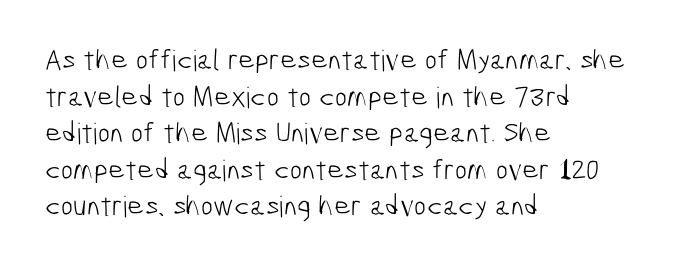
Q: Is the text bold? A: No.
Q: Is the typeface a serif or a sans-serif typeface? A: Sans-serif.
Q: Is the text underlined? A: No.
Q: How is the paragraph aligned? A: Left-aligned.
Q: Is the spacing between letters normal or unusually wide? A: Normal.
Q: Is the spacing between lines tight, normal or loose? A: Normal.
Q: Width (condensed, normal, or wide)? A: Condensed.
Q: Stroke contrast? A: Low.
Q: x-height? A: Medium.
Q: Monospaced? A: No.
